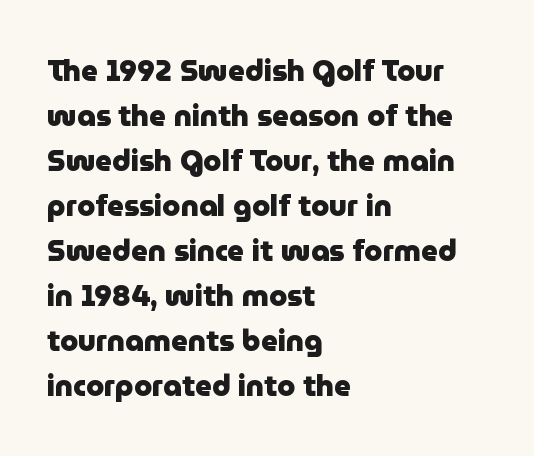
{"serif": "no", "italic": "no", "bold": "yes", "weight": "heavy", "width": "normal", "stroke_contrast": "low", "x_height": "medium", "monospaced": "no", "underline": "no", "align": "left", "line_spacing": "normal", "line_spacing_ratio": 1.55, "letter_spacing": "normal", "letter_spacing_em": 0.0, "glyph_px": 29}
